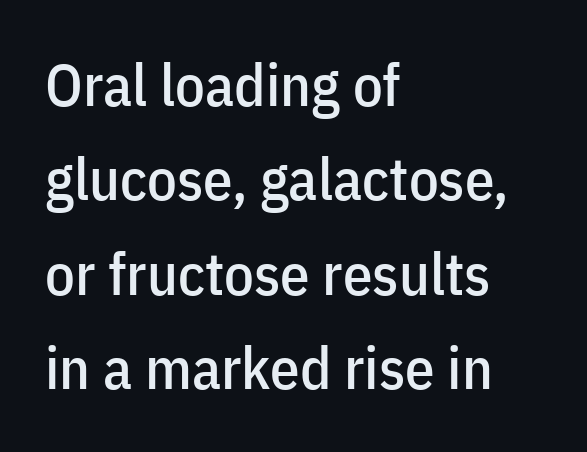
The image shows 59 px condensed sans-serif type, upright; set left-aligned, normal line spacing (1.6x), normal letter spacing, not underlined; low stroke contrast and a medium x-height.
